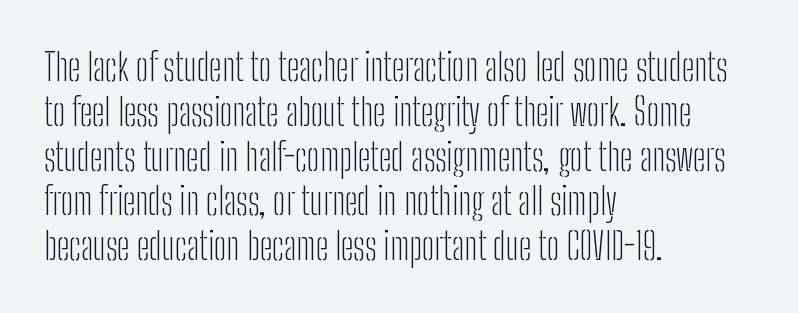
Typeset ragged right — the left edge is the straight one. Letters rest on an invisible, unmarked baseline. The letters advance in unequal steps, a hallmark of proportional type. You can tell it's not italic because the verticals are truly vertical. The glyphs in this specimen are sans serif.
